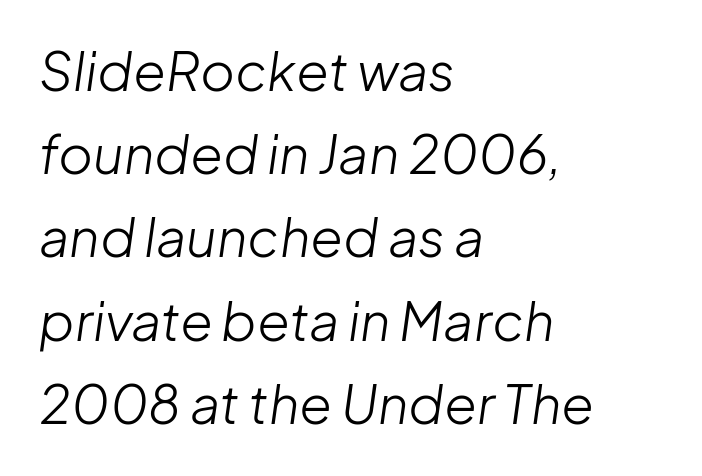
Q: Is the text bold? A: No.
Q: Is the text italic (slanted)? A: Yes, it leans right by about 8 degrees.
Q: Is the text underlined? A: No.
Q: How is the paragraph aligned? A: Left-aligned.
Q: Is the spacing between letters normal or unusually wide? A: Normal.
Q: Is the spacing between lines tight, normal or loose? A: Normal.
Q: Width (condensed, normal, or wide)? A: Normal.
Q: Stroke contrast? A: Low.
Q: x-height? A: Medium.
Q: Monospaced? A: No.
